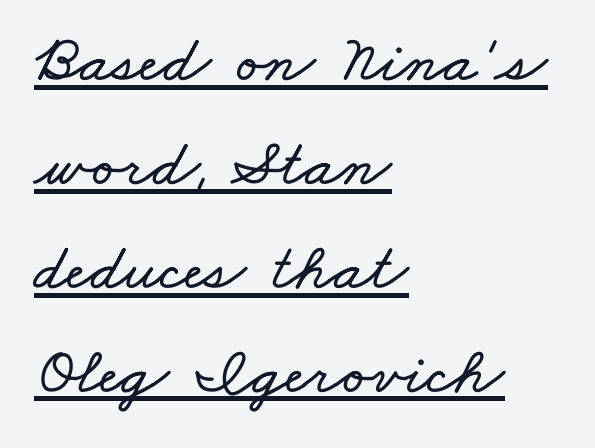
The image shows 67 px wide type; set left-aligned, normal line spacing (1.55x), normal letter spacing, underlined; low stroke contrast and a small x-height.
